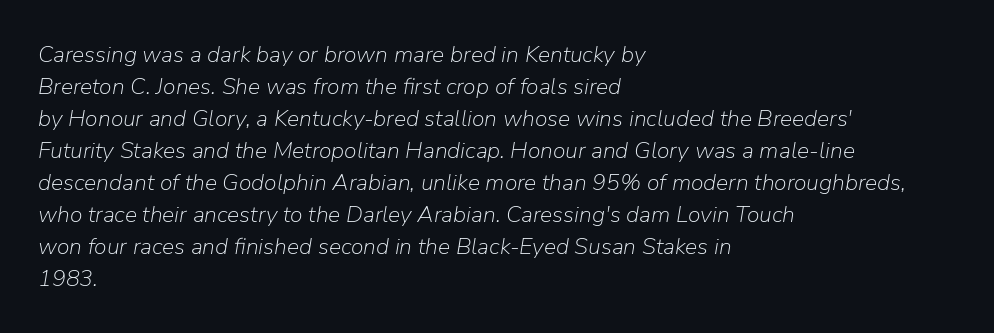
The line texture is even and compact thanks to regular tracking. This sample uses an oblique cut, with every glyph tilted off the vertical. Every row of glyphs begins at an identical x-position on the left. The space beneath each line is pristine and unruled. Rows of type keep a routine distance in the vertical direction.
